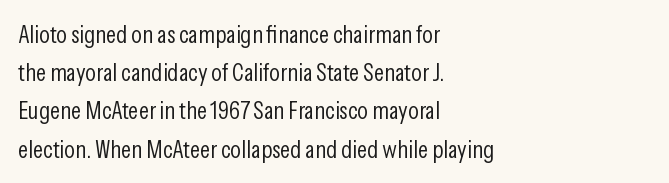
{"italic": "no", "bold": "no", "underline": "no", "align": "left", "line_spacing": "normal", "line_spacing_ratio": 1.53, "letter_spacing": "normal", "letter_spacing_em": 0.0, "glyph_px": 25}
